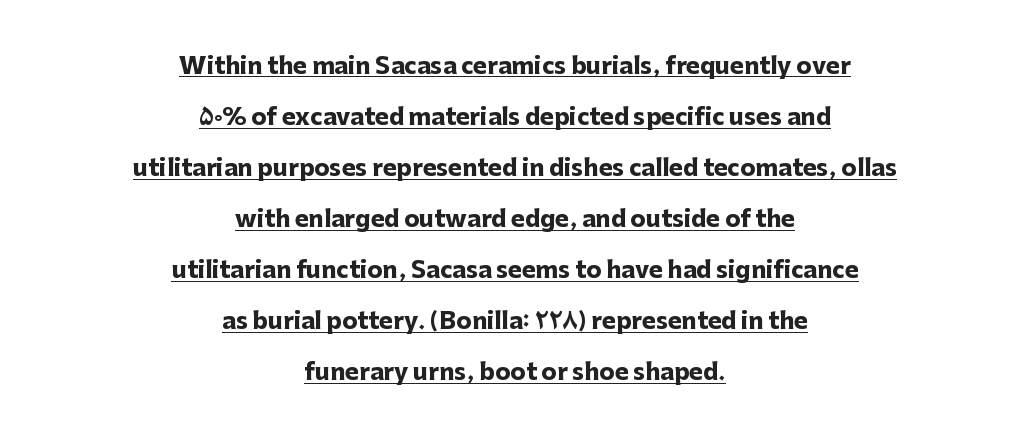
{"italic": "no", "bold": "yes", "underline": "yes", "align": "center", "line_spacing": "loose", "line_spacing_ratio": 2.22, "letter_spacing": "normal", "letter_spacing_em": 0.0, "glyph_px": 23}
